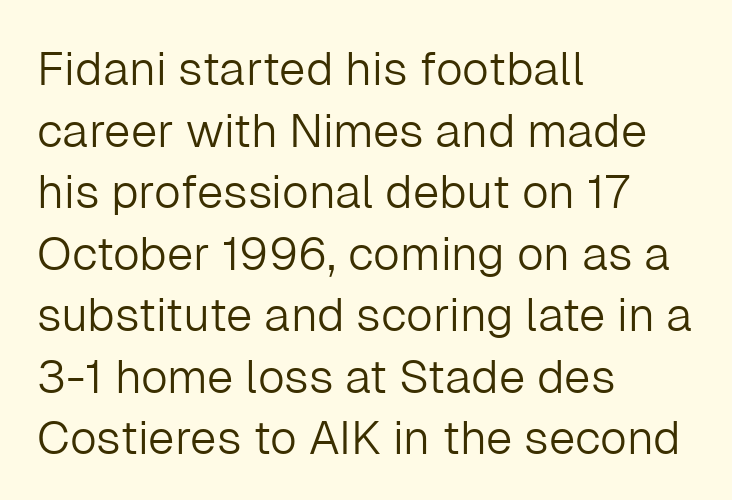
Inter-character spacing is left at the font's built-in metrics. Typographically, this falls in the sans-serif category. Tall strokes in this sample are plumb rather than angled. The rendering anchors every line to the left-hand side. Proportional: the letters do not fall into vertical columns. Weight: not bold — regular or lighter.
